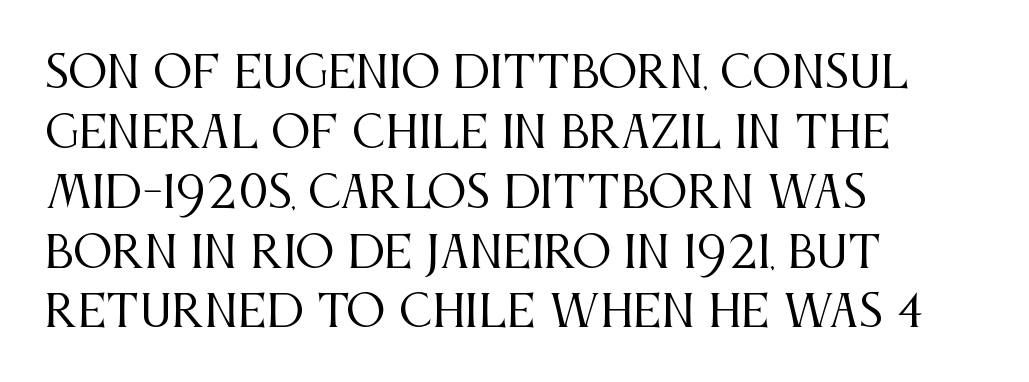
{"serif": "yes", "italic": "no", "bold": "no", "weight": "regular", "width": "condensed", "stroke_contrast": "medium", "x_height": "large", "monospaced": "no", "underline": "no", "align": "left", "line_spacing": "normal", "line_spacing_ratio": 1.36, "letter_spacing": "normal", "letter_spacing_em": 0.0, "glyph_px": 44}
